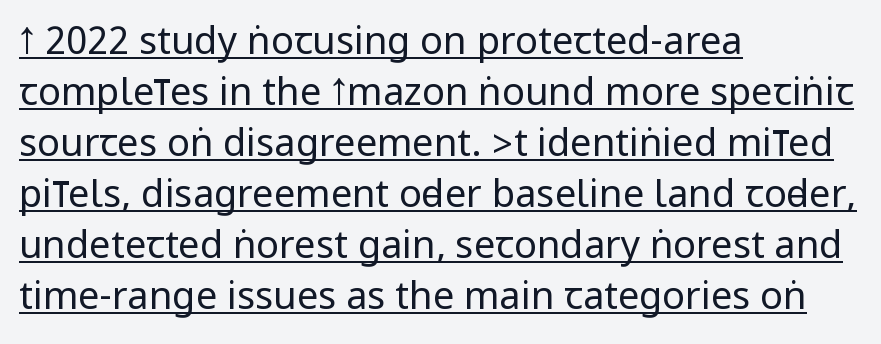
The image shows 38 px regular-weight, condensed sans-serif type, upright; set left-aligned, normal line spacing (1.34x), normal letter spacing, underlined; low stroke contrast.
